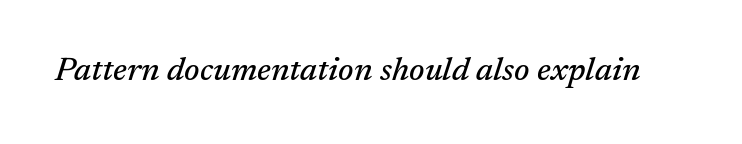
Q: Is the text italic (slanted)? A: Yes, it leans right by about 17 degrees.
Q: Is the typeface a serif or a sans-serif typeface? A: Serif.
Q: Is the text underlined? A: No.
Q: Is the spacing between letters normal or unusually wide? A: Normal.
Q: Width (condensed, normal, or wide)? A: Normal.
Q: Stroke contrast? A: Medium.
Q: x-height? A: Medium.
Q: Monospaced? A: No.
